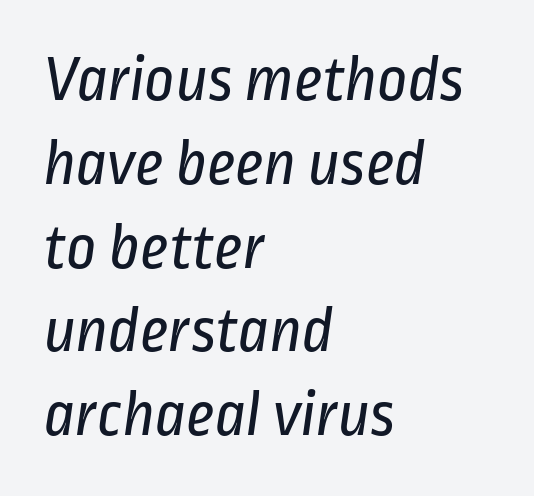
{"serif": "no", "bold": "no", "weight": "regular", "width": "condensed", "stroke_contrast": "low", "x_height": "medium", "monospaced": "no", "underline": "no", "align": "left", "line_spacing": "normal", "line_spacing_ratio": 1.27, "letter_spacing": "normal", "letter_spacing_em": 0.0, "glyph_px": 66}
